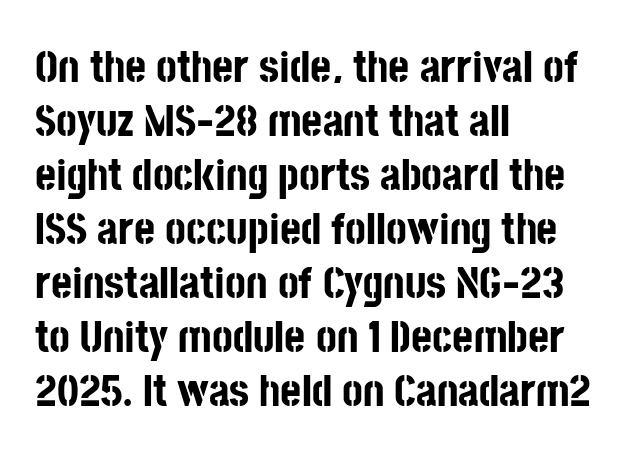
Glance below the letters and you will spot only blank space. Upright lettering throughout. The typesetter chose a ragged-right arrangement here. A dark, heavy texture on the line: the type is bold. Does the type have serifs? No, each stem ends abruptly. Tracking value appears to be zero — textbook default spacing.
